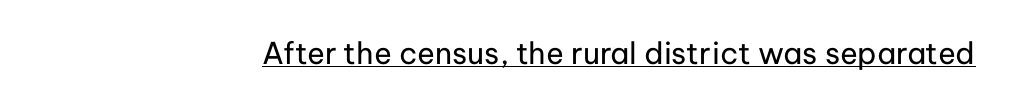
The image shows 30 px regular-weight sans-serif type, upright; set normal letter spacing, underlined; low stroke contrast and a medium x-height.
